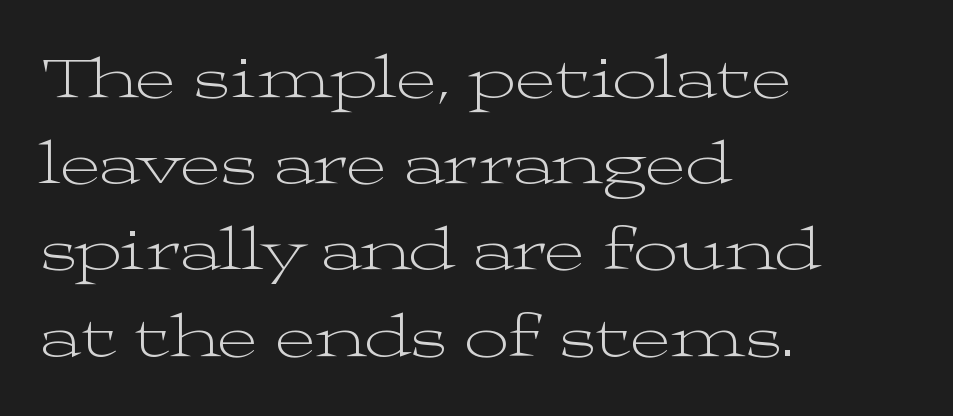
Honestly, there is no underline to notice here at all. The rendering anchors every line to the left-hand side. This is the regular roman posture of the typeface. The letters carry serifs — small finishing strokes at the ends of their stems. One glance says typical: line gaps are just what's usual. Each letter keeps its own natural width here, so spacing adapts to shape.
